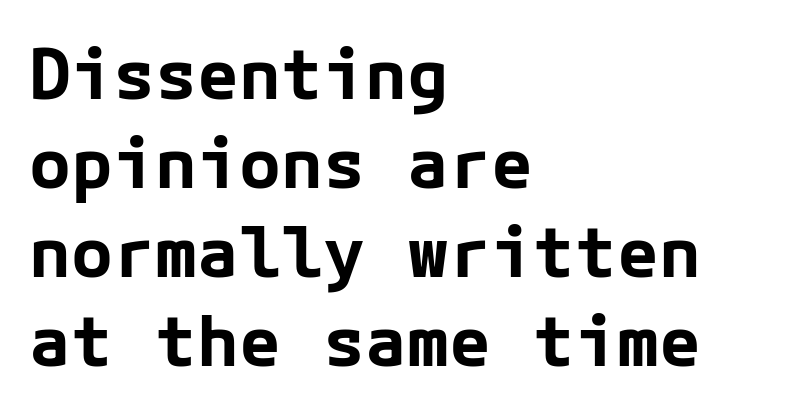
The baseline area is clear. Reading down the column, the eye jumps a familiar distance to each next line. No extra tracking has been applied to these lines. The sample has been set heavy, in full bold. The type sits square on the baseline with zero lean. Line beginnings align vertically; line endings do not.
